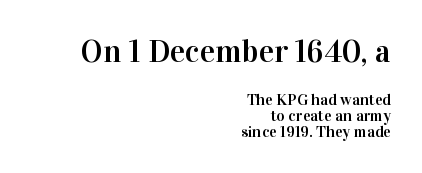
Q: Is the text italic (slanted)? A: No, it is upright.
Q: Is the typeface a serif or a sans-serif typeface? A: Serif.
Q: Is the text underlined? A: No.
Q: How is the paragraph aligned? A: Right-aligned.
Q: Is the spacing between letters normal or unusually wide? A: Normal.
Q: Is the spacing between lines tight, normal or loose? A: Tight.
Q: Which block of text is set in a larger size, the first (top) or the second (bottom)? A: The first (top) one.
Q: Width (condensed, normal, or wide)? A: Normal.
Q: Stroke contrast? A: High.
Q: x-height? A: Medium.
Q: Monospaced? A: No.
